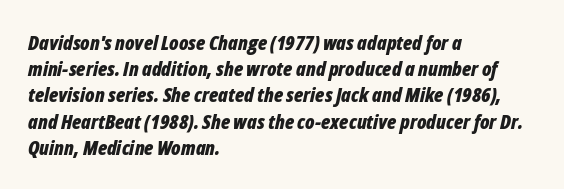
The image shows 20 px bold type, italic (leaning right); set left-aligned, normal line spacing (1.31x), normal letter spacing, not underlined.
